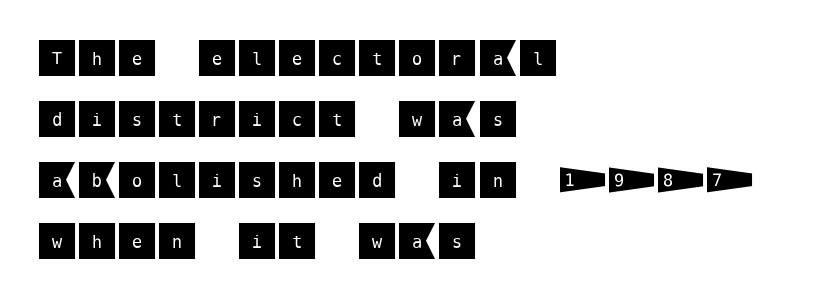
Leading: standard. The glyphs are unaccompanied by any horizontal stroke below them. This is the regular roman posture of the typeface. These lines keep a tight, regular rhythm from letter to letter. The rag falls on the right side of this text block.
